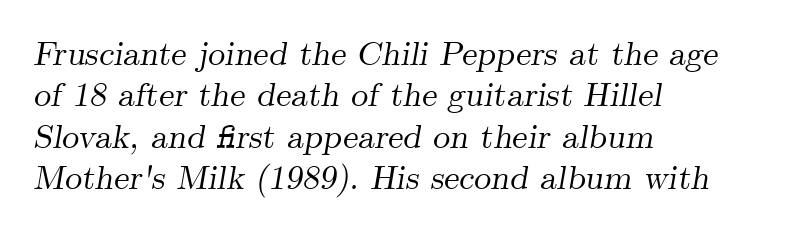
The image shows 34 px serif type, italic (leaning right); set left-aligned, line spacing 1.22x, normal letter spacing, not underlined; medium stroke contrast and a small x-height.
